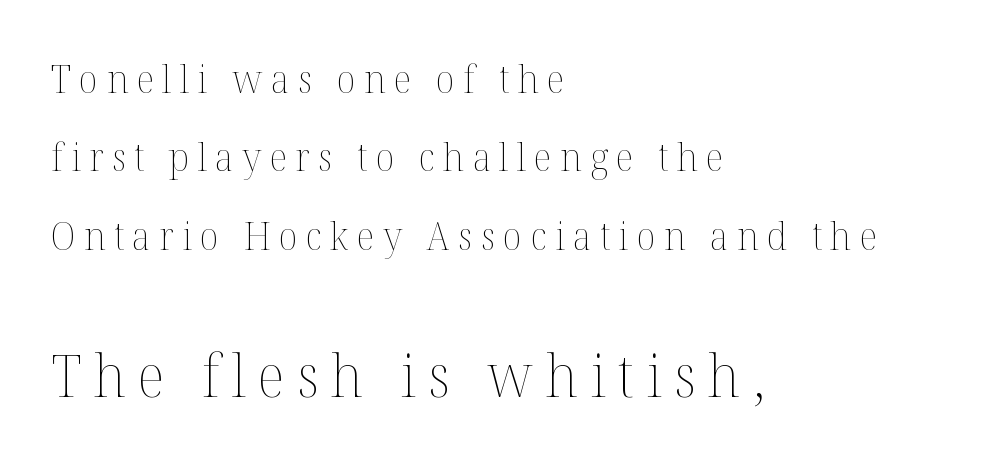
{"italic": "no", "bold": "no", "weight": "thin", "width": "normal", "stroke_contrast": "medium", "x_height": "medium", "monospaced": "no", "underline": "no", "align": "left", "line_spacing": "loose", "line_spacing_ratio": 2.01, "letter_spacing": "wide", "letter_spacing_em": 0.21, "larger_block": "second", "size_ratio": 1.51, "glyph_px": 59}
